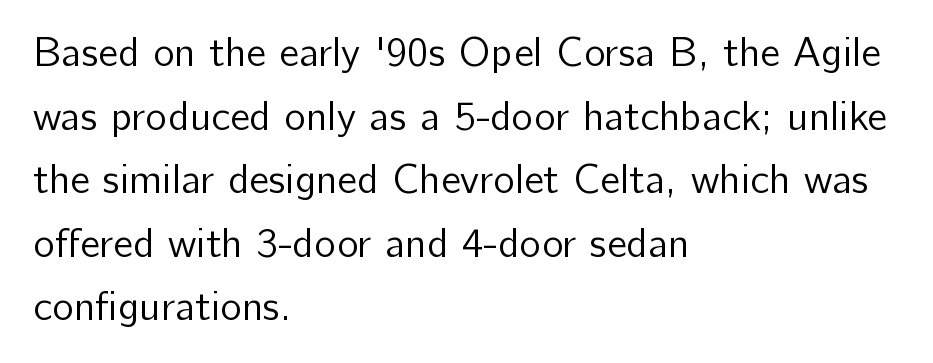
The image shows 41 px regular-weight sans-serif type, upright; set left-aligned, normal line spacing (1.55x), normal letter spacing, not underlined; low stroke contrast and a medium x-height.
